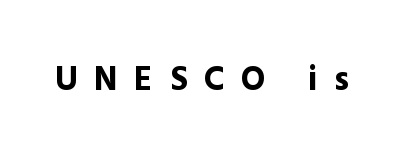
The image shows 34 px bold sans-serif type, upright; set unusually wide letter spacing (+0.49 em), not underlined; a medium x-height.
